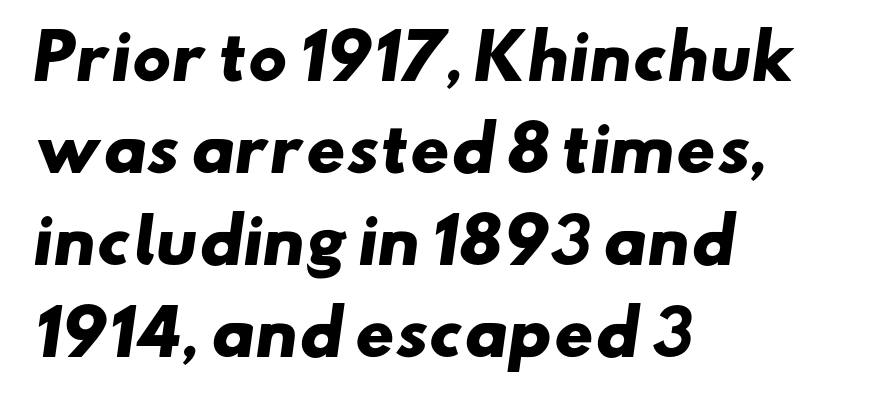
Q: Is the text bold? A: Yes.
Q: Is the typeface a serif or a sans-serif typeface? A: Sans-serif.
Q: Is the text underlined? A: No.
Q: How is the paragraph aligned? A: Left-aligned.
Q: Is the spacing between letters normal or unusually wide? A: Normal.
Q: Is the spacing between lines tight, normal or loose? A: Normal.
Q: Width (condensed, normal, or wide)? A: Wide.
Q: Stroke contrast? A: Low.
Q: x-height? A: Small.
Q: Monospaced? A: No.
